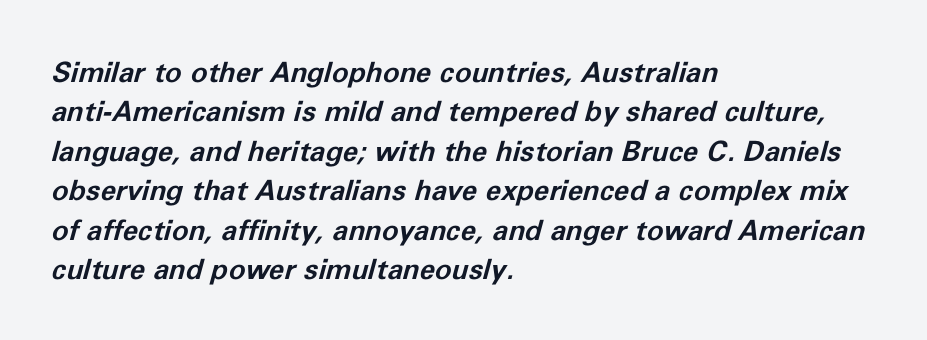
In CSS terms this would be text-align: left. The letters advance in unequal steps, a hallmark of proportional type. A typesetter would call this zero additional tracking. The foot of each line stays bare and open. How would I describe the line gaps? Plain and ordinary. Notice how thick the strokes are: this is what a full bold looks like.
